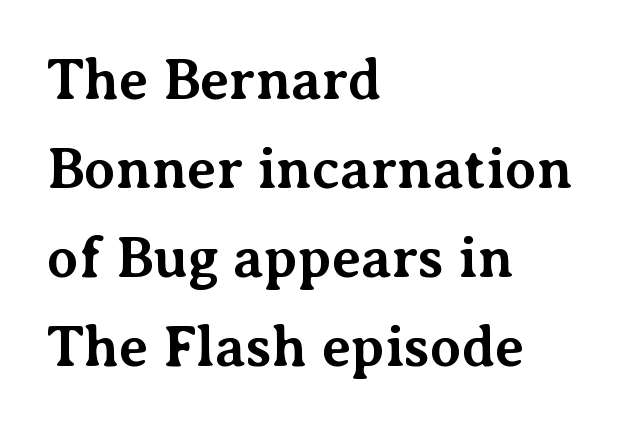
The image shows 57 px bold serif type, upright; set left-aligned, normal line spacing (1.56x), normal letter spacing, not underlined; medium stroke contrast and a medium x-height.
